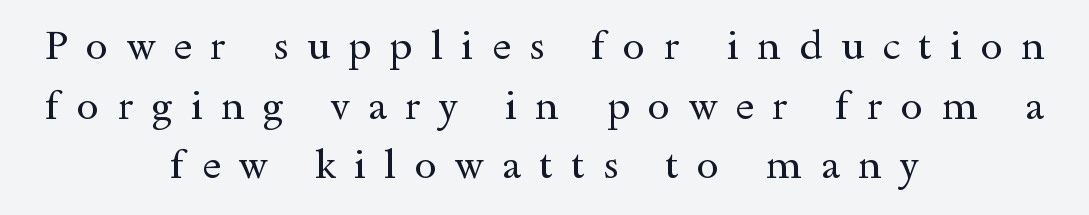
{"serif": "yes", "italic": "no", "bold": "no", "weight": "regular", "width": "wide", "x_height": "small", "monospaced": "no", "underline": "no", "align": "center", "line_spacing": "normal", "line_spacing_ratio": 1.49, "letter_spacing": "wide", "letter_spacing_em": 0.46, "glyph_px": 40}
